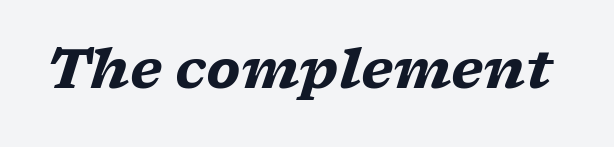
How heavy is the stroke? Heavy — this is a bold. Clear beneath every line of the passage. Between one letter and the next there's only the usual sliver of space. Stroke terminals: seriffed. The font's italic variant was chosen for this text. Think of a printed novel: that variable character pitch is what you see here.
